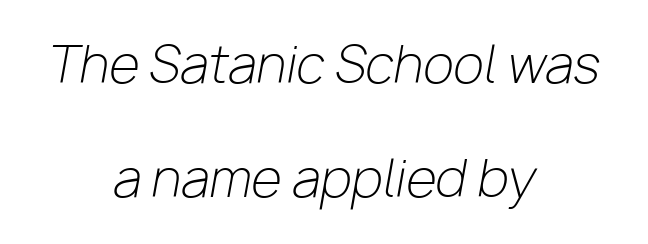
{"italic": "yes", "lean": "right", "slant_degrees": 10, "bold": "no", "weight": "light", "width": "normal", "stroke_contrast": "low", "x_height": "medium", "monospaced": "no", "underline": "no", "align": "center", "line_spacing": "loose", "line_spacing_ratio": 2.29, "letter_spacing": "normal", "letter_spacing_em": 0.0, "glyph_px": 50}
